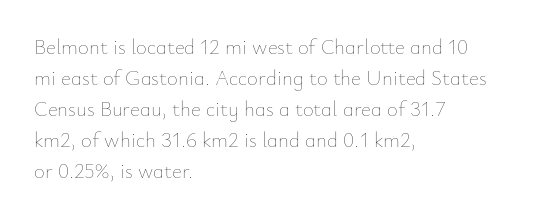
The image shows 21 px text type, upright; set left-aligned, normal line spacing (1.48x), normal letter spacing, not underlined.
